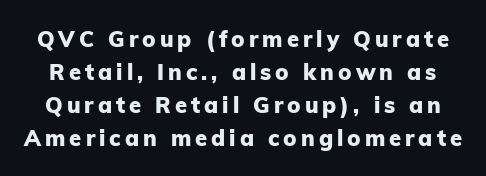
{"italic": "no", "bold": "yes", "underline": "no", "line_spacing": "normal", "line_spacing_ratio": 1.5, "glyph_px": 22}
